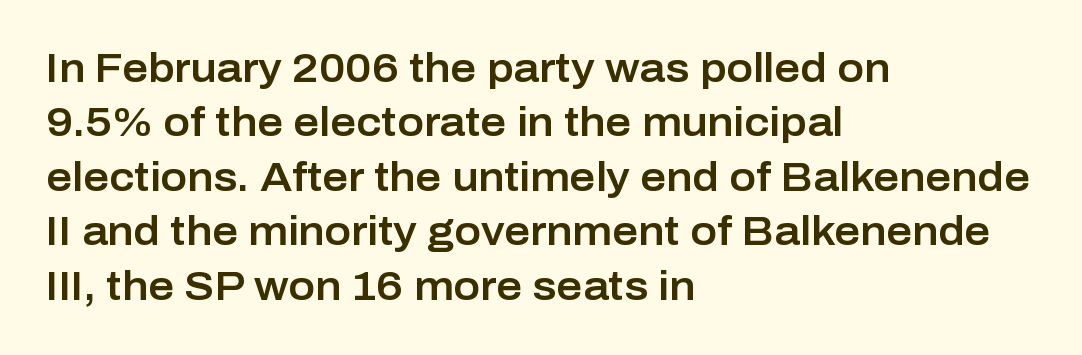
The letters carry no serifs — their stems end cleanly without finishing strokes. Decoration check: the copy has no underline. The designer left line spacing at the default. You could call the tracking neutral — neither tight nor loose.
